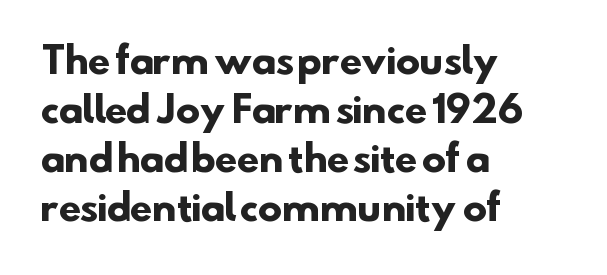
The image shows 36 px heavy sans-serif type; set left-aligned, normal line spacing (1.36x), normal letter spacing, not underlined; low stroke contrast and a small x-height.
